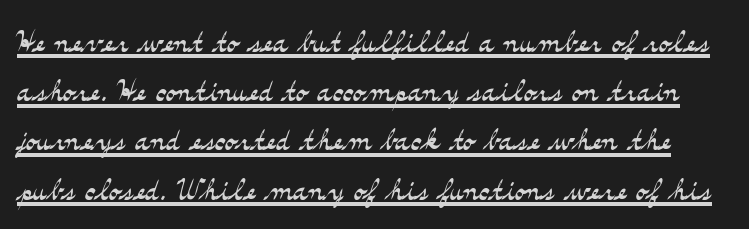
Q: Is the text bold? A: No.
Q: Is the text italic (slanted)? A: Yes.
Q: Is the typeface a serif or a sans-serif typeface? A: Serif.
Q: Is the text underlined? A: Yes.
Q: Is the spacing between letters normal or unusually wide? A: Normal.
Q: Width (condensed, normal, or wide)? A: Wide.
Q: Stroke contrast? A: Medium.
Q: x-height? A: Small.
Q: Monospaced? A: No.
